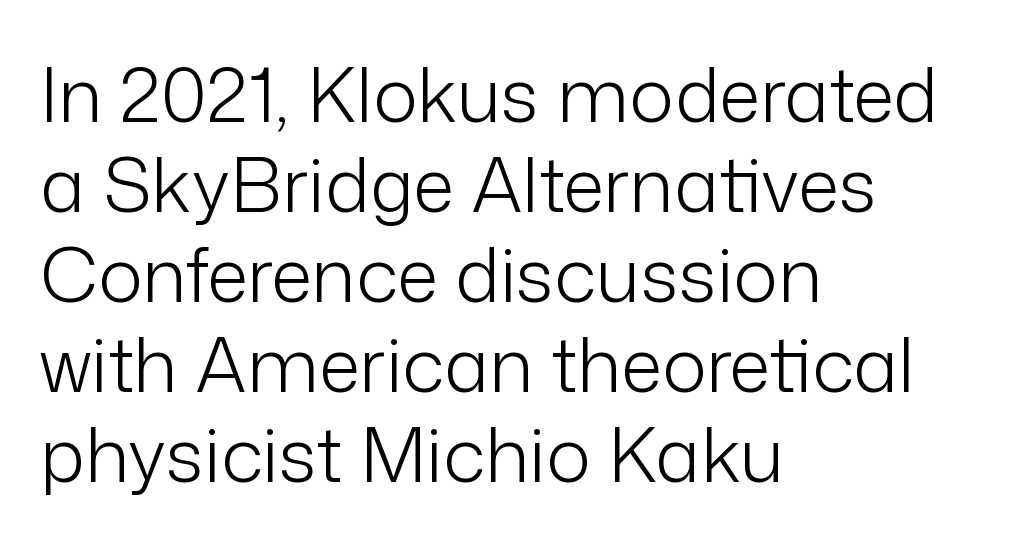
The image shows 75 px light sans-serif type, upright; set left-aligned, line spacing 1.2x, normal letter spacing, not underlined; low stroke contrast and a medium x-height.
